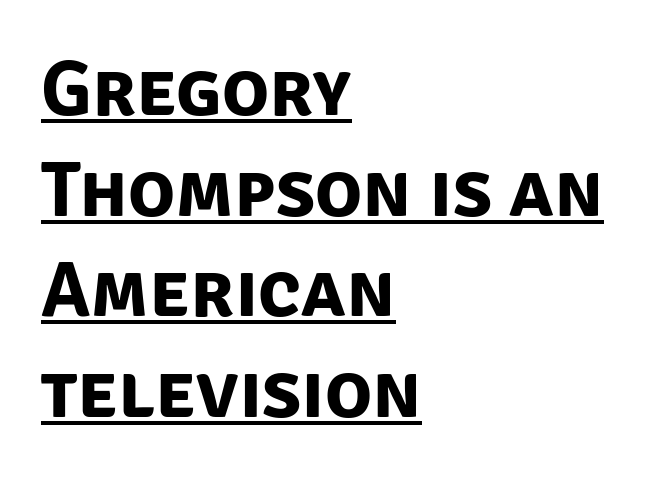
The image shows 78 px bold sans-serif type; set left-aligned, normal line spacing (1.29x), normal letter spacing, underlined; low stroke contrast and a large x-height.
